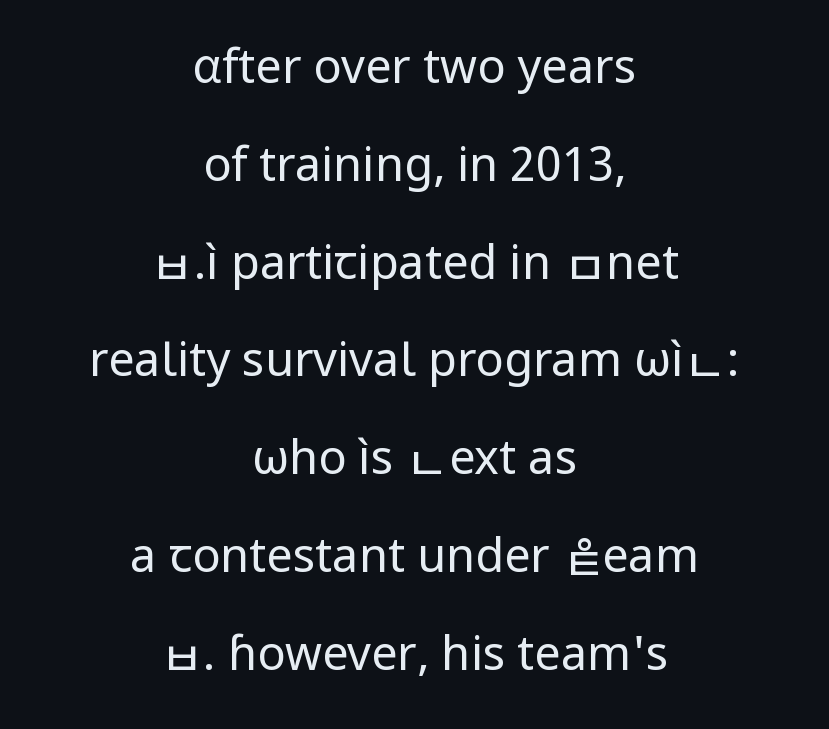
Visually the block forms a symmetrical silhouette, jagged on both flanks. Tracking value appears to be zero — textbook default spacing. Are there feet on the stems? There aren't — it's a sans. Letters rest on an invisible, unmarked baseline. Baseline-to-baseline distance is far greater than the letter height. Compared with a typical body face, this is equally light or lighter still.
